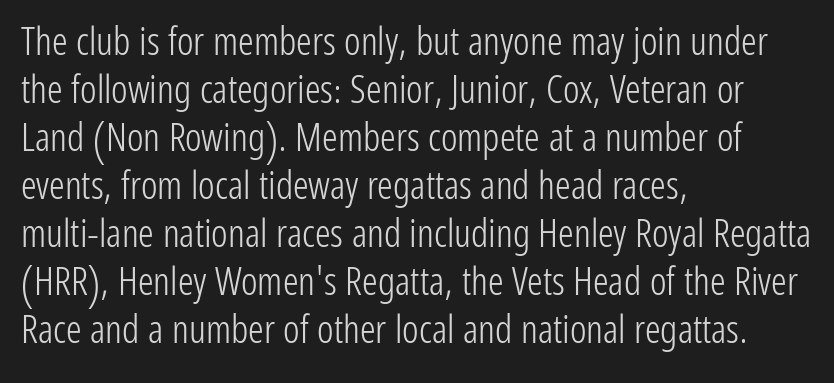
Q: Is the text bold? A: No.
Q: Is the text italic (slanted)? A: No, it is upright.
Q: Is the typeface a serif or a sans-serif typeface? A: Sans-serif.
Q: Is the text underlined? A: No.
Q: How is the paragraph aligned? A: Left-aligned.
Q: Is the spacing between letters normal or unusually wide? A: Normal.
Q: Width (condensed, normal, or wide)? A: Condensed.
Q: Stroke contrast? A: Low.
Q: x-height? A: Medium.
Q: Monospaced? A: No.
